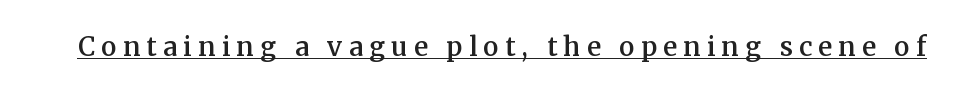
The image shows 26 px text type, upright; set unusually wide letter spacing (+0.24 em), underlined.
